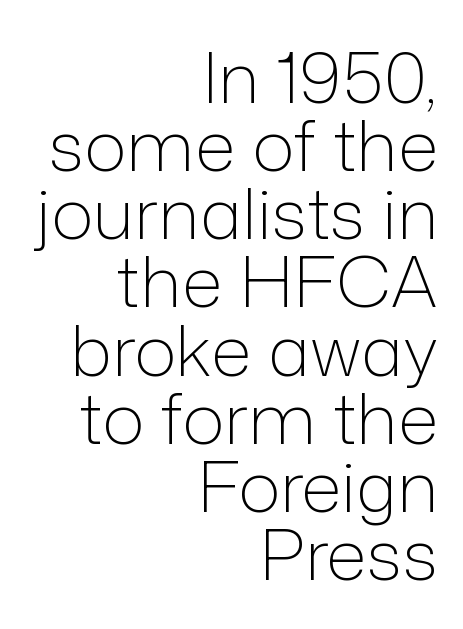
The image shows 71 px light sans-serif type, upright; set right-aligned, tight line spacing (0.96x), normal letter spacing, not underlined; low stroke contrast and a medium x-height.
